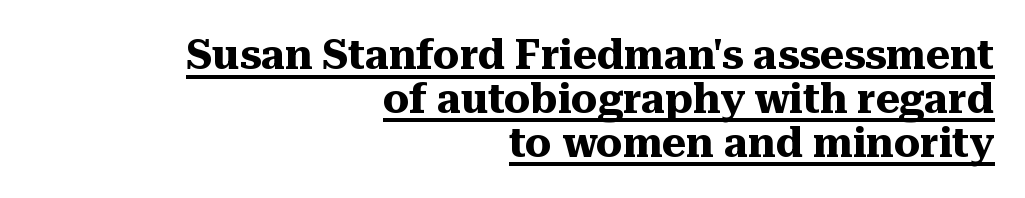
{"serif": "yes", "italic": "no", "bold": "yes", "weight": "heavy", "width": "normal", "stroke_contrast": "medium", "x_height": "medium", "monospaced": "no", "underline": "yes", "align": "right", "line_spacing": "tight", "line_spacing_ratio": 1.07, "letter_spacing": "normal", "letter_spacing_em": 0.0, "glyph_px": 41}
